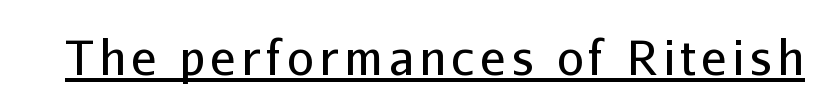
No feet cap the strokes, marking this as sans-serif type. The lettering stays uniformly vertical, giving the passage a roman look. A rule runs beneath these lines of type. Summary of weight: not heavy and not bold. Each letter keeps its own natural width here, so spacing adapts to shape.
